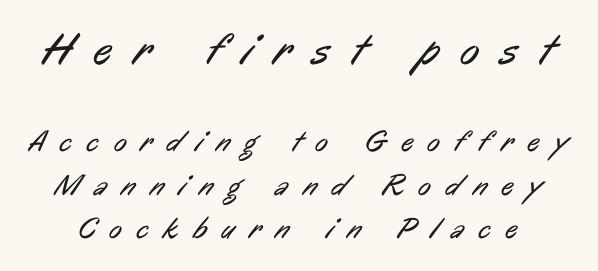
Q: Is the text bold? A: No.
Q: Is the typeface a serif or a sans-serif typeface? A: Sans-serif.
Q: Is the text underlined? A: No.
Q: Is the spacing between letters normal or unusually wide? A: Unusually wide.
Q: Is the spacing between lines tight, normal or loose? A: Normal.
Q: Which block of text is set in a larger size, the first (top) or the second (bottom)? A: The first (top) one.
Q: Width (condensed, normal, or wide)? A: Condensed.
Q: Stroke contrast? A: Low.
Q: x-height? A: Medium.
Q: Monospaced? A: No.
